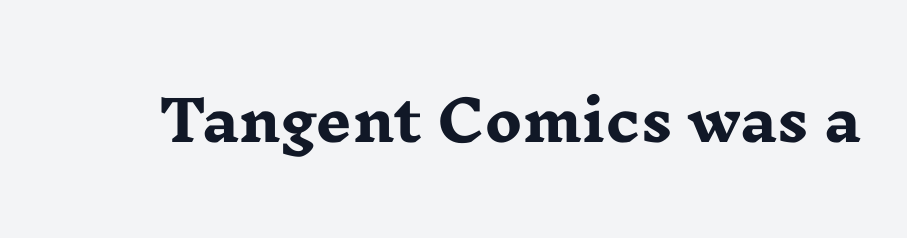
These lines keep a tight, regular rhythm from letter to letter. The typesetting leans heavy: a genuine bold. The space directly below the letters is spotless. Unlike italic type, these characters show no tilt at all. Proportional: the letters do not fall into vertical columns. What kind of face is this? One with serifs.
